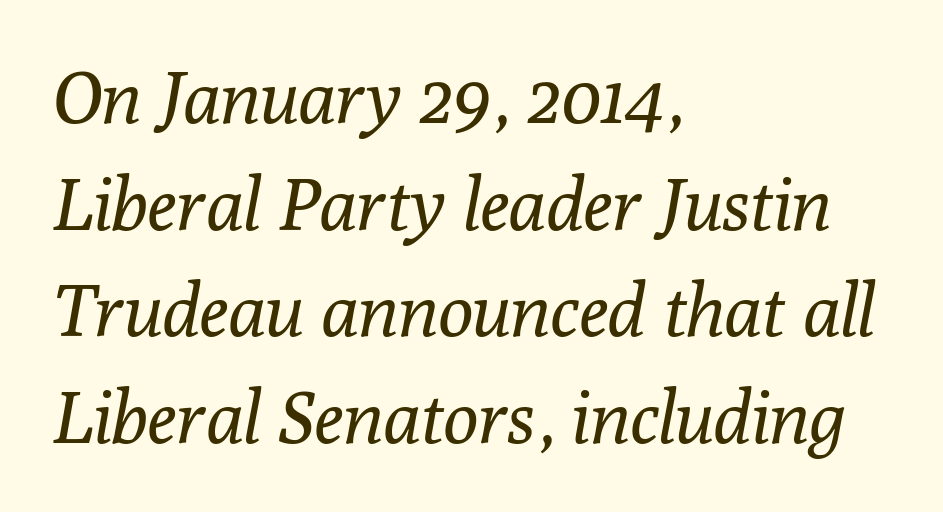
Inter-character spacing is left at the font's built-in metrics. The weight tops out at a normal text grade. Casual observation: everything's shoved over to the left. Rule under the text: the space is simply empty. The characters display serif detailing at their extremities. The passage shown leans; its letterforms are oblique.
